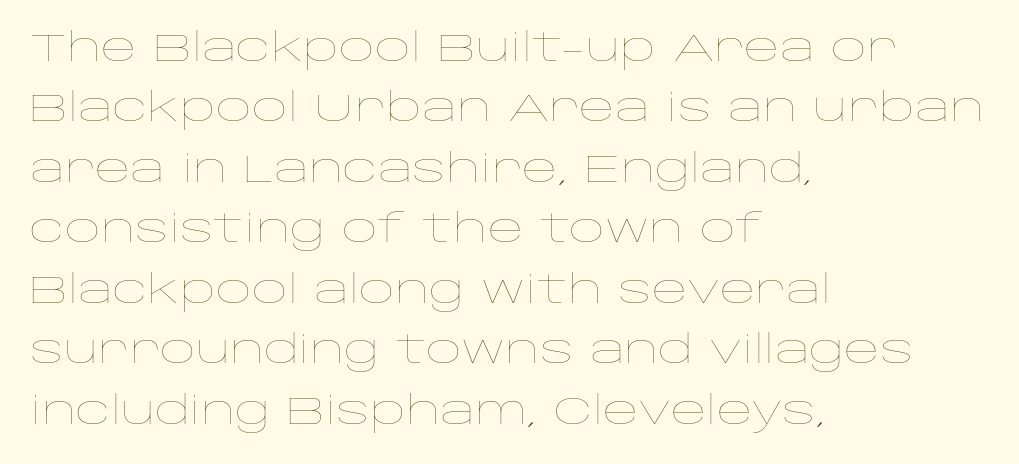
{"italic": "no", "bold": "no", "weight": "thin", "width": "wide", "stroke_contrast": "low", "x_height": "large", "monospaced": "no", "underline": "no", "align": "left", "line_spacing": "normal", "line_spacing_ratio": 1.55, "letter_spacing": "normal", "letter_spacing_em": 0.0, "glyph_px": 39}
